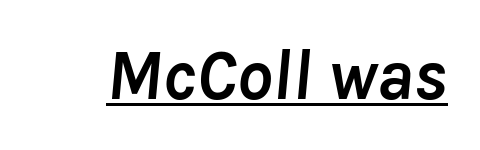
The image shows 71 px semibold type, italic (leaning right); set normal letter spacing, underlined; low stroke contrast and a medium x-height.
